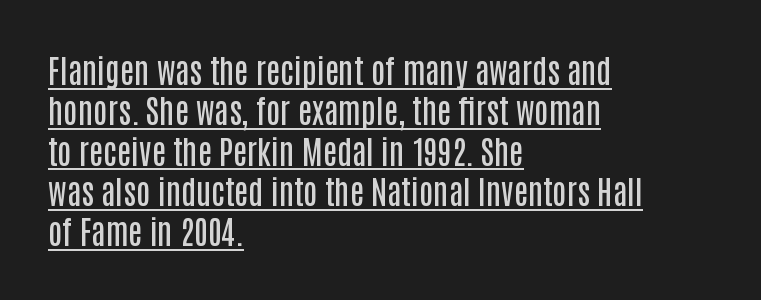
The image shows 32 px semibold, condensed sans-serif type, upright; set left-aligned, normal line spacing (1.26x), normal letter spacing, underlined; low stroke contrast and a large x-height.
